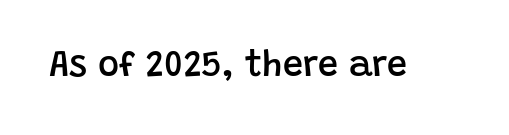
Q: Is the text bold? A: Semi-bold.
Q: Is the text italic (slanted)? A: No, it is upright.
Q: Is the typeface a serif or a sans-serif typeface? A: Sans-serif.
Q: Is the text underlined? A: No.
Q: Is the spacing between letters normal or unusually wide? A: Normal.
Q: Width (condensed, normal, or wide)? A: Normal.
Q: Stroke contrast? A: Low.
Q: x-height? A: Large.
Q: Monospaced? A: No.
